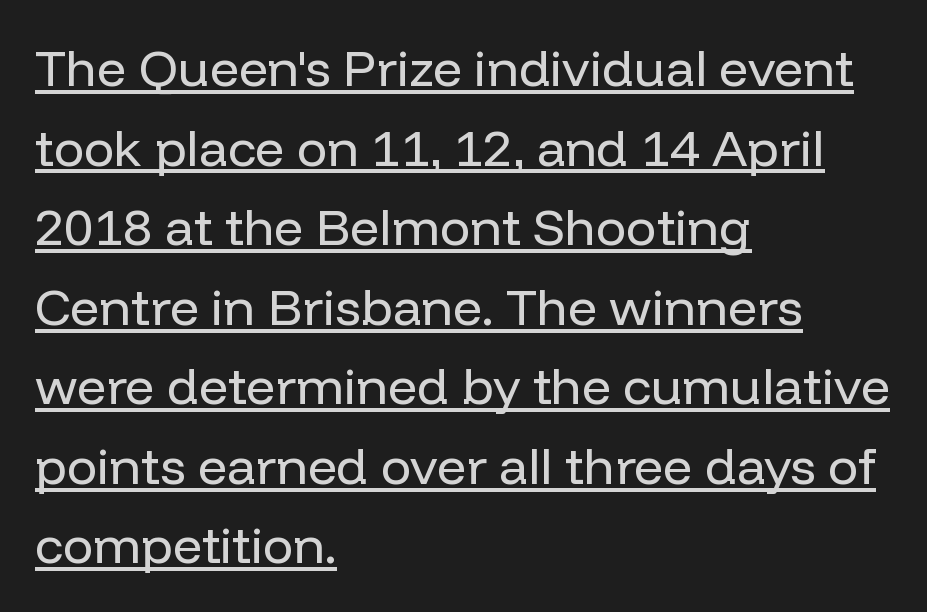
{"serif": "no", "italic": "no", "bold": "no", "weight": "regular", "width": "normal", "stroke_contrast": "low", "x_height": "medium", "monospaced": "no", "underline": "yes", "align": "left", "line_spacing": "normal", "line_spacing_ratio": 1.56, "letter_spacing": "normal", "letter_spacing_em": 0.0, "glyph_px": 51}
